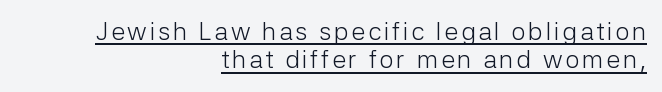
Q: Is the text bold? A: No.
Q: Is the text italic (slanted)? A: No, it is upright.
Q: Is the text underlined? A: Yes.
Q: How is the paragraph aligned? A: Right-aligned.
Q: Is the spacing between lines tight, normal or loose? A: Tight.
